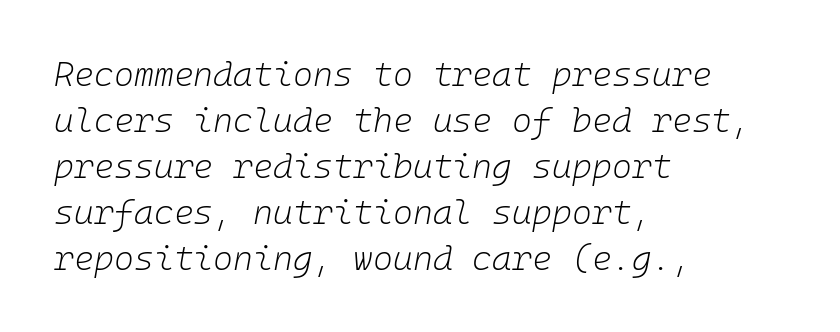
Q: Is the text bold? A: No.
Q: Is the text italic (slanted)? A: Yes, it leans right by about 10 degrees.
Q: Is the text underlined? A: No.
Q: How is the paragraph aligned? A: Left-aligned.
Q: Is the spacing between letters normal or unusually wide? A: Normal.
Q: Is the spacing between lines tight, normal or loose? A: Normal.
Q: Width (condensed, normal, or wide)? A: Normal.
Q: Stroke contrast? A: Low.
Q: x-height? A: Medium.
